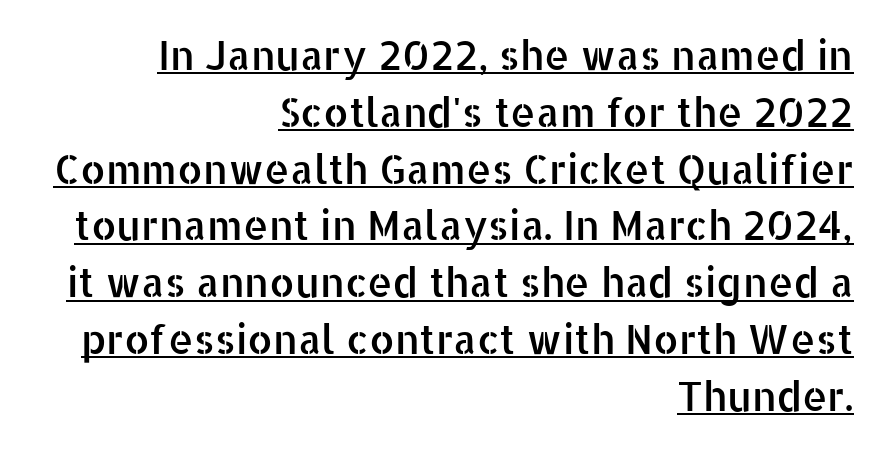
Q: Is the text italic (slanted)? A: No, it is upright.
Q: Is the typeface a serif or a sans-serif typeface? A: Sans-serif.
Q: Is the text underlined? A: Yes.
Q: How is the paragraph aligned? A: Right-aligned.
Q: Is the spacing between letters normal or unusually wide? A: Normal.
Q: Is the spacing between lines tight, normal or loose? A: Normal.
Q: Width (condensed, normal, or wide)? A: Normal.
Q: Stroke contrast? A: Low.
Q: x-height? A: Medium.
Q: Monospaced? A: No.
